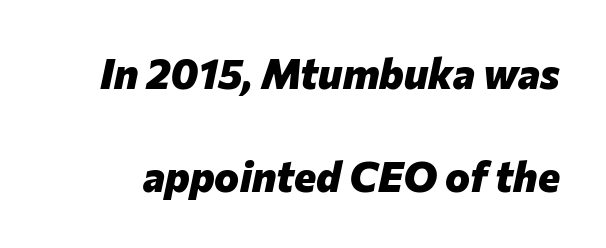
Q: Is the text bold? A: Yes.
Q: Is the text italic (slanted)? A: Yes, it leans right by about 12 degrees.
Q: Is the text underlined? A: No.
Q: Is the spacing between letters normal or unusually wide? A: Normal.
Q: Is the spacing between lines tight, normal or loose? A: Loose.
Q: Width (condensed, normal, or wide)? A: Normal.
Q: Stroke contrast? A: Low.
Q: x-height? A: Medium.
Q: Monospaced? A: No.
